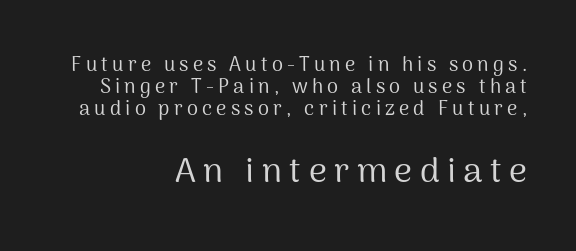
Q: Is the text bold? A: No.
Q: Is the text italic (slanted)? A: No, it is upright.
Q: Is the typeface a serif or a sans-serif typeface? A: Sans-serif.
Q: Is the text underlined? A: No.
Q: How is the paragraph aligned? A: Right-aligned.
Q: Is the spacing between letters normal or unusually wide? A: Unusually wide.
Q: Is the spacing between lines tight, normal or loose? A: Tight.
Q: Which block of text is set in a larger size, the first (top) or the second (bottom)? A: The second (bottom) one.
Q: Width (condensed, normal, or wide)? A: Normal.
Q: Stroke contrast? A: Medium.
Q: x-height? A: Medium.
Q: Monospaced? A: No.
